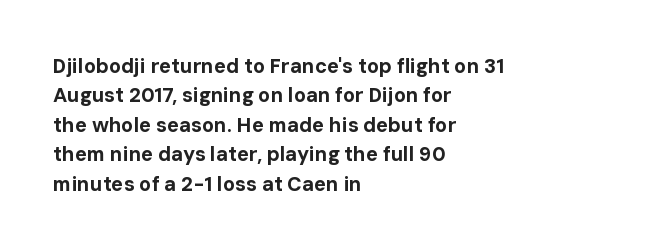
The image shows 20 px bold type, upright; set left-aligned, normal line spacing (1.47x), normal letter spacing, not underlined.
